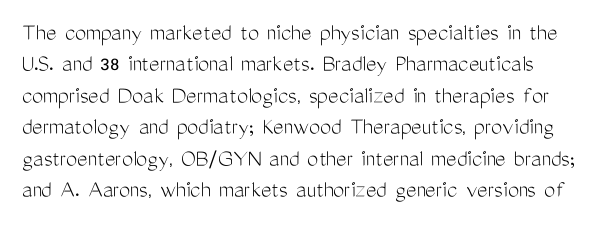
Stems and bowls with no extra thickness — not bold. This sample uses plain, unmodified letter spacing. The string is rendered with underlining switched off. Ordinary non-slanted type is in use.
